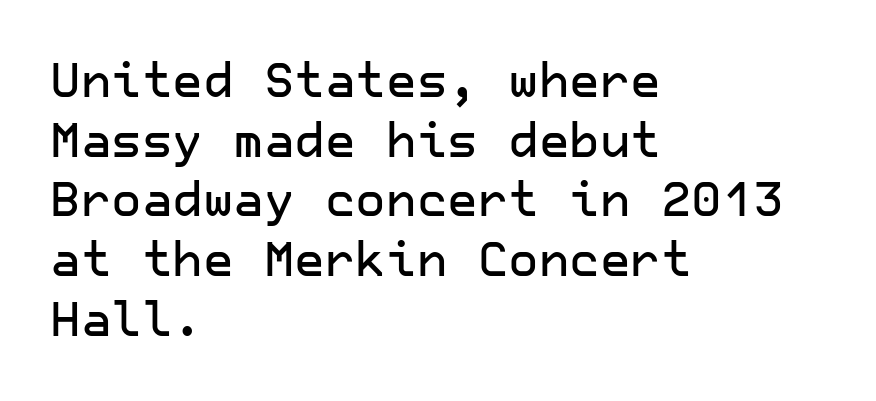
Q: Is the text italic (slanted)? A: No, it is upright.
Q: Is the typeface a serif or a sans-serif typeface? A: Sans-serif.
Q: Is the text underlined? A: No.
Q: How is the paragraph aligned? A: Left-aligned.
Q: Is the spacing between letters normal or unusually wide? A: Normal.
Q: Is the spacing between lines tight, normal or loose? A: Normal.
Q: Width (condensed, normal, or wide)? A: Normal.
Q: Stroke contrast? A: Low.
Q: x-height? A: Medium.
